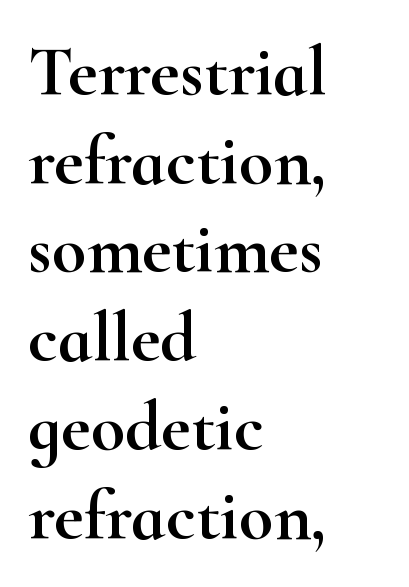
Letterform terminals end in serifs throughout the passage. A typesetter would call this proportional, since set widths differ per character. The passage shown has conventional tracking throughout. If you drew a ruler down the left edge, every line would touch it.
